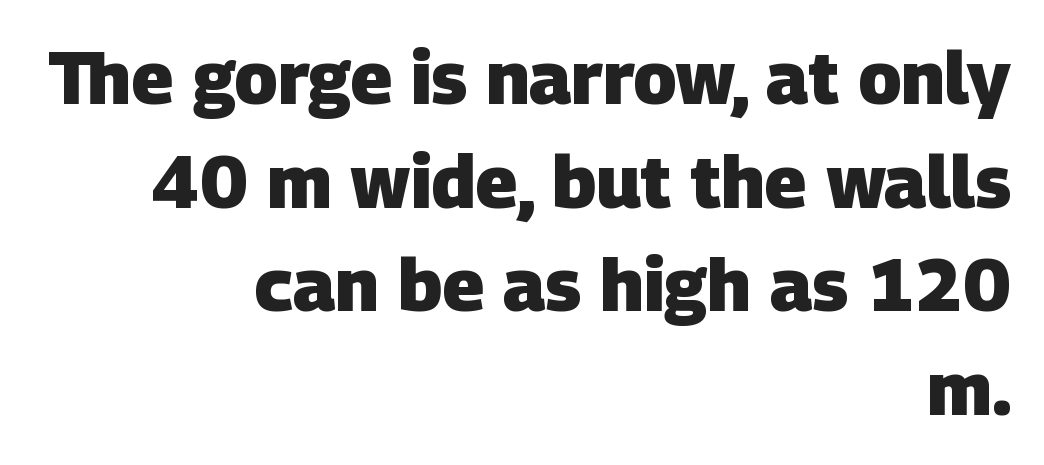
The image shows 73 px heavy sans-serif type; set right-aligned, normal line spacing (1.42x), normal letter spacing, not underlined; low stroke contrast and a large x-height.
